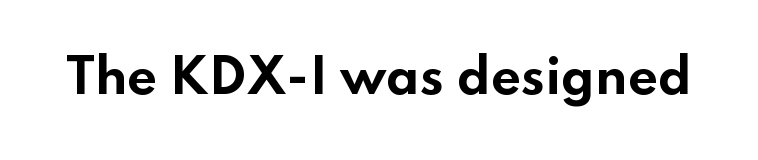
The image shows 47 px bold, wide sans-serif type, upright; set normal letter spacing, not underlined; low stroke contrast and a small x-height.
